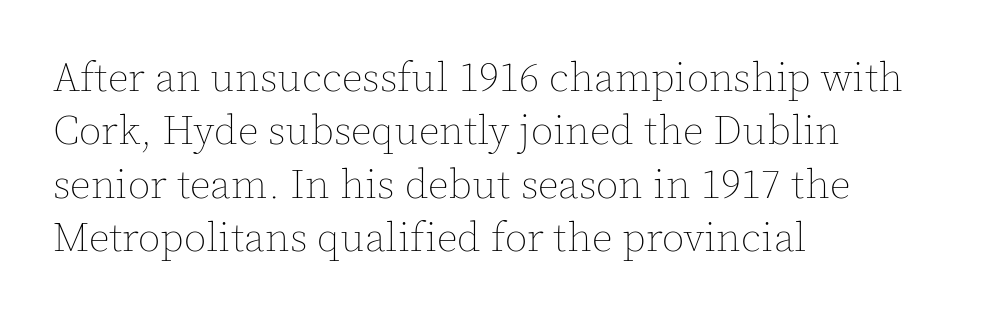
{"italic": "no", "bold": "no", "weight": "thin", "width": "normal", "x_height": "medium", "monospaced": "no", "underline": "no", "align": "left", "line_spacing": "normal", "line_spacing_ratio": 1.3, "letter_spacing": "normal", "letter_spacing_em": 0.0, "glyph_px": 41}
